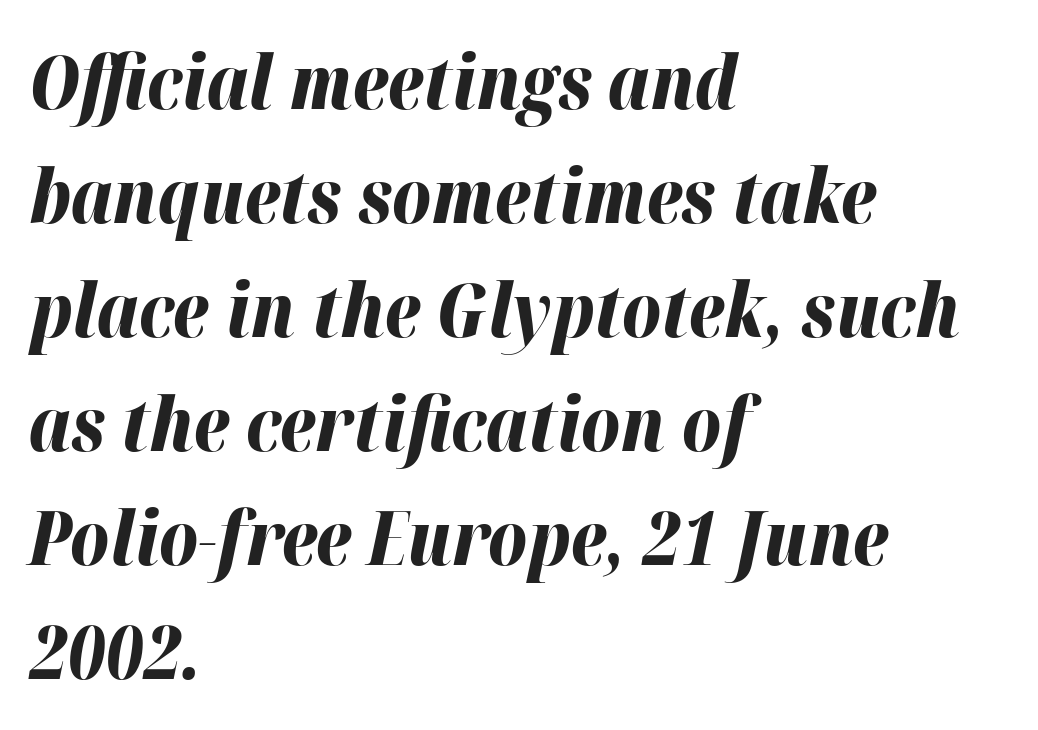
Does the copy run flush right? No — it runs flush left. Only glyphs here, with clear space below each row. In terms of leading, this rendering sits right in the middle. No extra tracking has been applied to these lines. The characters look thick and weighty, a clear bold. Think of a printed novel: that variable character pitch is what you see here.
